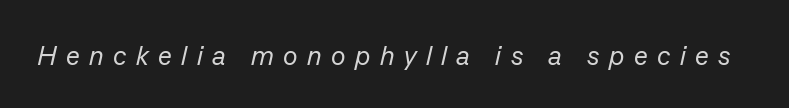
The image shows 27 px text type, italic (leaning right); set unusually wide letter spacing (+0.35 em), not underlined.
